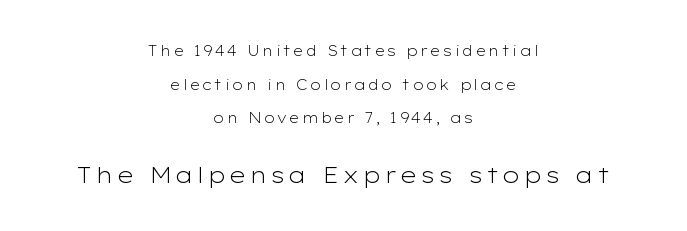
Q: Is the text bold? A: No.
Q: Is the text italic (slanted)? A: No, it is upright.
Q: Is the text underlined? A: No.
Q: How is the paragraph aligned? A: Centered.
Q: Is the spacing between lines tight, normal or loose? A: Loose.
Q: Which block of text is set in a larger size, the first (top) or the second (bottom)? A: The second (bottom) one.
